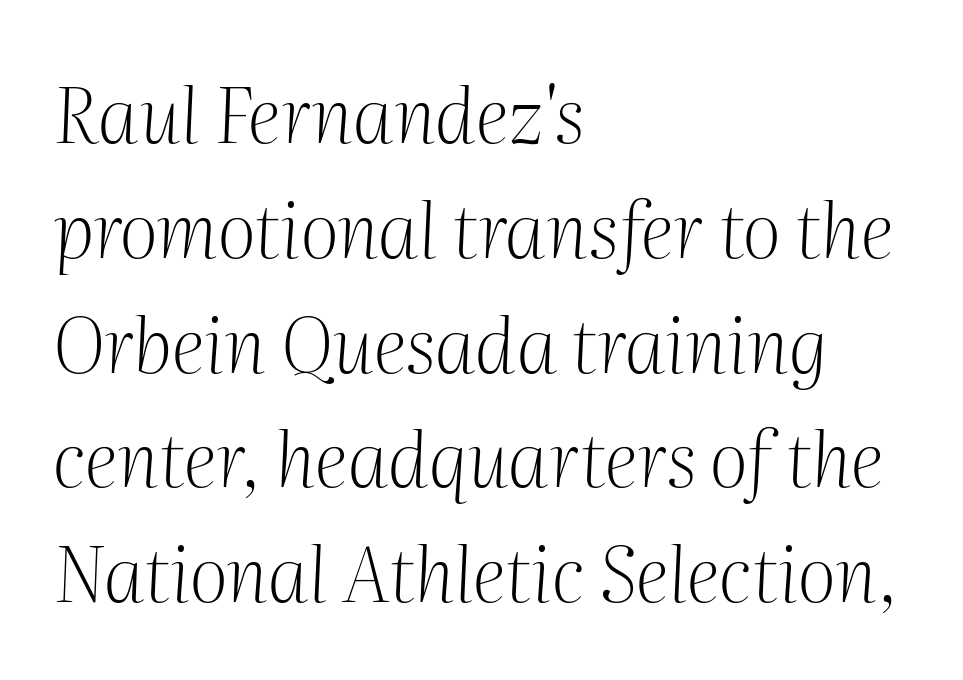
The foot of each line stays bare and open. Every row of glyphs begins at an identical x-position on the left. How would I describe the line gaps? Plain and ordinary. You can tell it's italic because the verticals aren't actually vertical. Here the designer chose a conventional face with non-uniform glyph widths. Each word holds together tightly as a unit, with standard inter-letter gaps.
